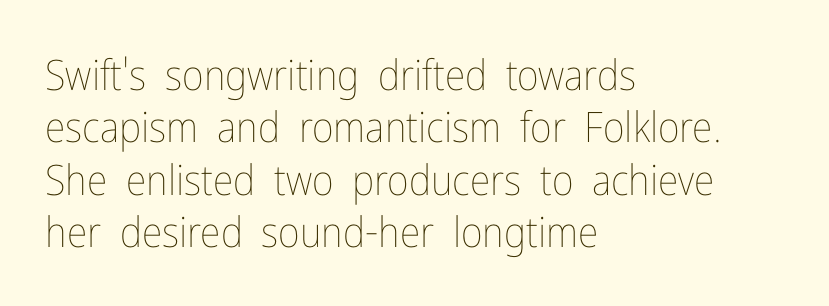
{"italic": "no", "bold": "no", "weight": "thin", "width": "condensed", "stroke_contrast": "low", "x_height": "medium", "monospaced": "no", "underline": "no", "align": "left", "line_spacing": "normal", "line_spacing_ratio": 1.25, "letter_spacing": "normal", "letter_spacing_em": 0.0, "glyph_px": 42}
